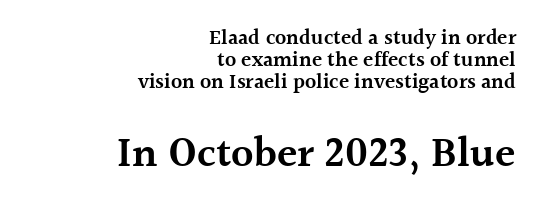
The second block has been scaled up relative to the first. Is the type bold? Partly — it's a semibold, heavier than regular but not fully bold. This rendering employs a face with finishing strokes, i.e., a serif. Characters follow at the spacing the type designer built in.
